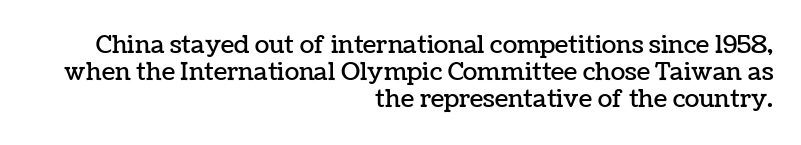
{"italic": "no", "underline": "no", "align": "right", "line_spacing": "tight", "line_spacing_ratio": 1.12, "letter_spacing": "normal", "letter_spacing_em": 0.0, "glyph_px": 24}
